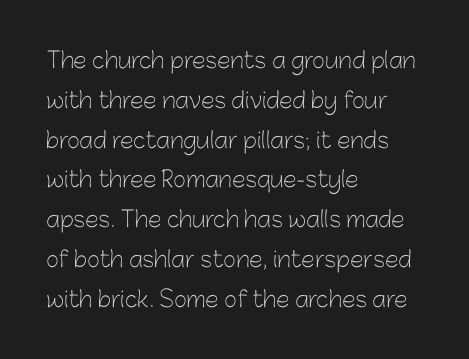
The letterforms sit shoulder to shoulder at normal distance. The face looks like a standard text weight, possibly lighter. Leftover space on each line is placed entirely after the last word. No italicization has been applied; the sample stays upright.
